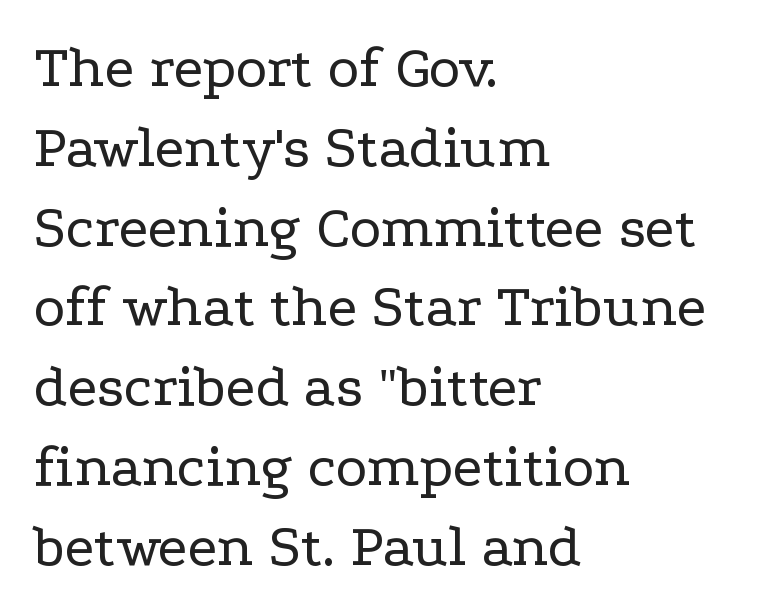
On a weight scale, this lands at 450 or below. These lines are rendered in a variable-pitch font. Old-style or modern, the face here clearly has serifs. Reading down the block, your eye returns to a fixed left position each line. Tall strokes in this sample are plumb rather than angled.
